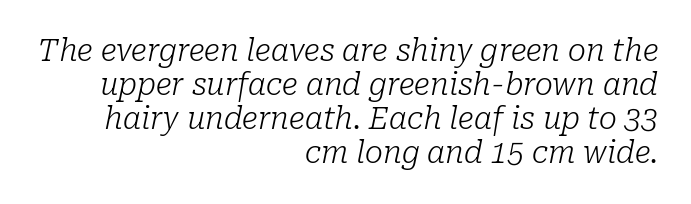
The image shows 30 px light serif type, italic (leaning right); set right-aligned, tight line spacing (1.13x), normal letter spacing, not underlined; low stroke contrast and a medium x-height.
